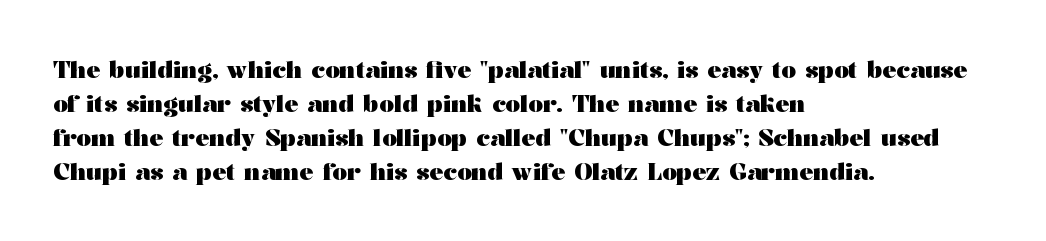
The image shows 23 px bold type, upright; set left-aligned, normal line spacing (1.48x), normal letter spacing, not underlined.
